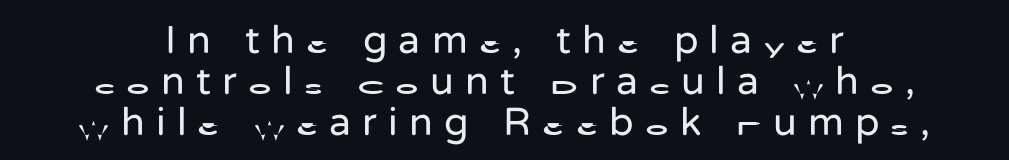
Q: Is the text bold? A: No.
Q: Is the text italic (slanted)? A: No, it is upright.
Q: Is the typeface a serif or a sans-serif typeface? A: Sans-serif.
Q: Is the text underlined? A: No.
Q: How is the paragraph aligned? A: Centered.
Q: Is the spacing between letters normal or unusually wide? A: Unusually wide.
Q: Is the spacing between lines tight, normal or loose? A: Tight.
Q: Width (condensed, normal, or wide)? A: Normal.
Q: Stroke contrast? A: Low.
Q: x-height? A: Medium.
Q: Monospaced? A: No.
